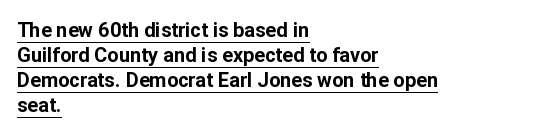
{"italic": "no", "bold": "yes", "underline": "yes", "align": "left", "line_spacing": "normal", "line_spacing_ratio": 1.25, "letter_spacing": "normal", "letter_spacing_em": 0.0, "glyph_px": 20}
